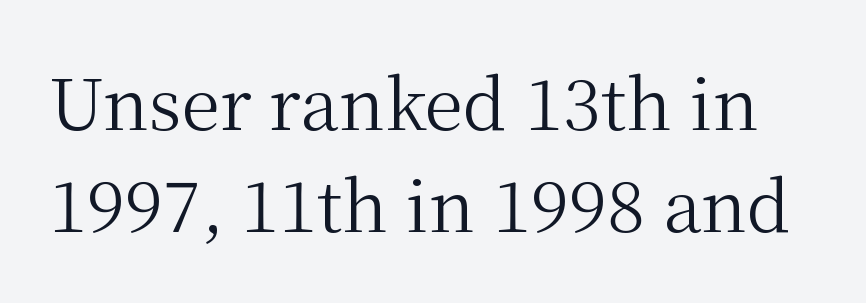
The image shows 70 px regular-weight serif type, upright; set normal line spacing (1.46x), normal letter spacing, not underlined; medium stroke contrast and a medium x-height.
